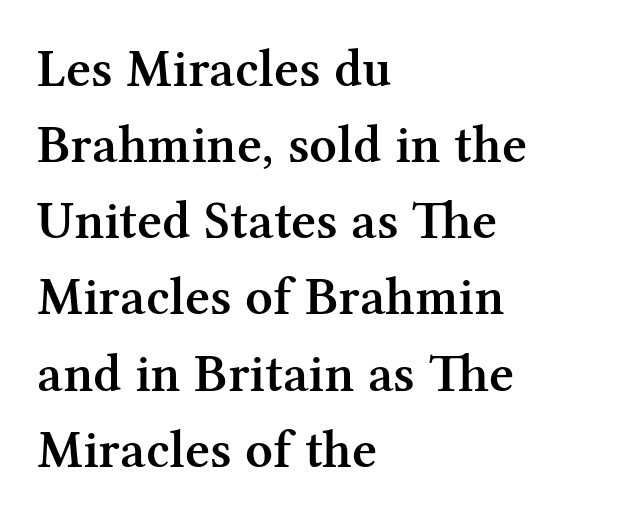
The horizontal fit of the characters is conventional and even. The typography opts for an upright posture over an oblique one. This sample keeps an unexceptional amount of space between lines. This rendering employs a face with finishing strokes, i.e., a serif.
